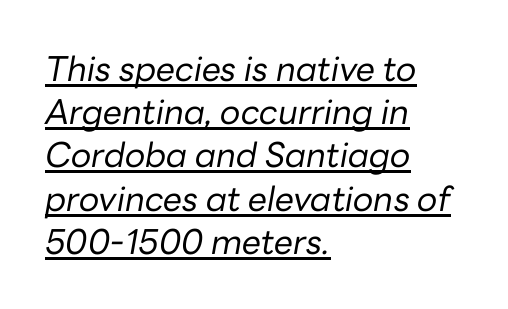
Q: Is the text bold? A: No.
Q: Is the text italic (slanted)? A: Yes, it leans right by about 10 degrees.
Q: Is the text underlined? A: Yes.
Q: How is the paragraph aligned? A: Left-aligned.
Q: Is the spacing between letters normal or unusually wide? A: Normal.
Q: Is the spacing between lines tight, normal or loose? A: Normal.
Q: Width (condensed, normal, or wide)? A: Normal.
Q: Stroke contrast? A: Low.
Q: x-height? A: Medium.
Q: Monospaced? A: No.
